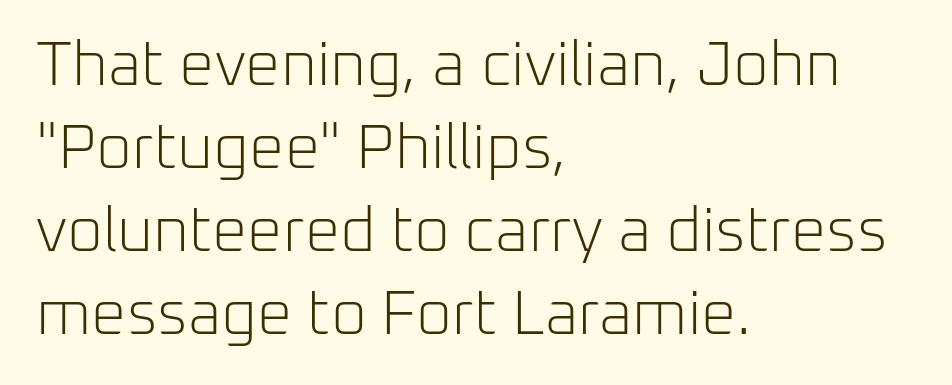
Q: Is the text bold? A: No.
Q: Is the text italic (slanted)? A: No, it is upright.
Q: Is the typeface a serif or a sans-serif typeface? A: Sans-serif.
Q: Is the text underlined? A: No.
Q: How is the paragraph aligned? A: Left-aligned.
Q: Is the spacing between letters normal or unusually wide? A: Normal.
Q: Is the spacing between lines tight, normal or loose? A: Normal.
Q: Width (condensed, normal, or wide)? A: Normal.
Q: Stroke contrast? A: Low.
Q: x-height? A: Medium.
Q: Monospaced? A: No.
